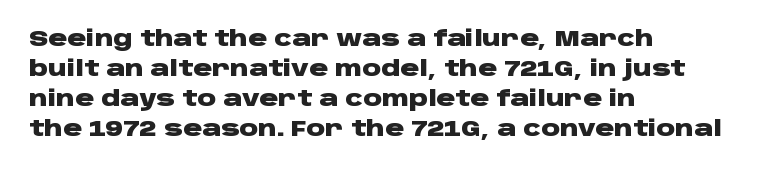
The font's upright variant was chosen for this text. These lines keep a tight, regular rhythm from letter to letter. Notice how thick the strokes are: this is what a full bold looks like. These lines sit exactly where default settings would place them.
